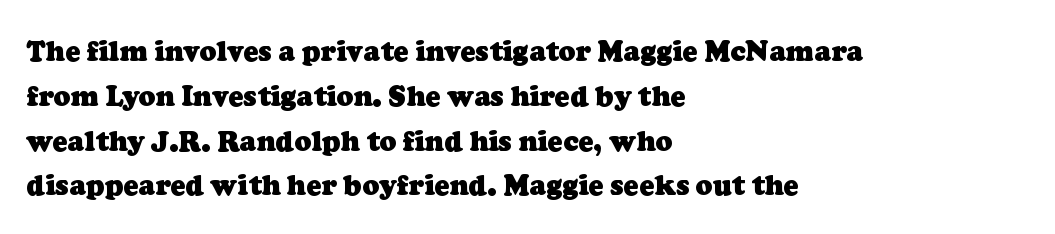
{"serif": "yes", "bold": "yes", "weight": "heavy", "width": "normal", "stroke_contrast": "low", "x_height": "medium", "monospaced": "no", "underline": "no", "align": "left", "line_spacing": "normal", "line_spacing_ratio": 1.6, "letter_spacing": "normal", "letter_spacing_em": 0.0, "glyph_px": 28}
